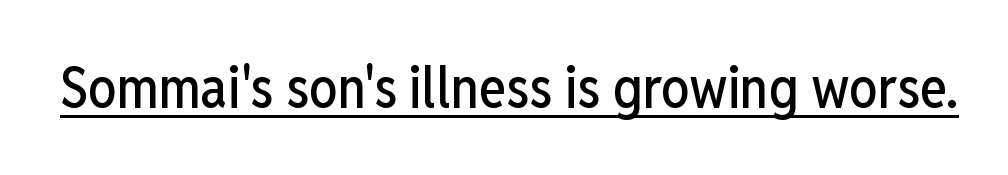
Q: Is the text italic (slanted)? A: No, it is upright.
Q: Is the typeface a serif or a sans-serif typeface? A: Sans-serif.
Q: Is the text underlined? A: Yes.
Q: Is the spacing between letters normal or unusually wide? A: Normal.
Q: Width (condensed, normal, or wide)? A: Condensed.
Q: Stroke contrast? A: Low.
Q: x-height? A: Medium.
Q: Monospaced? A: No.
